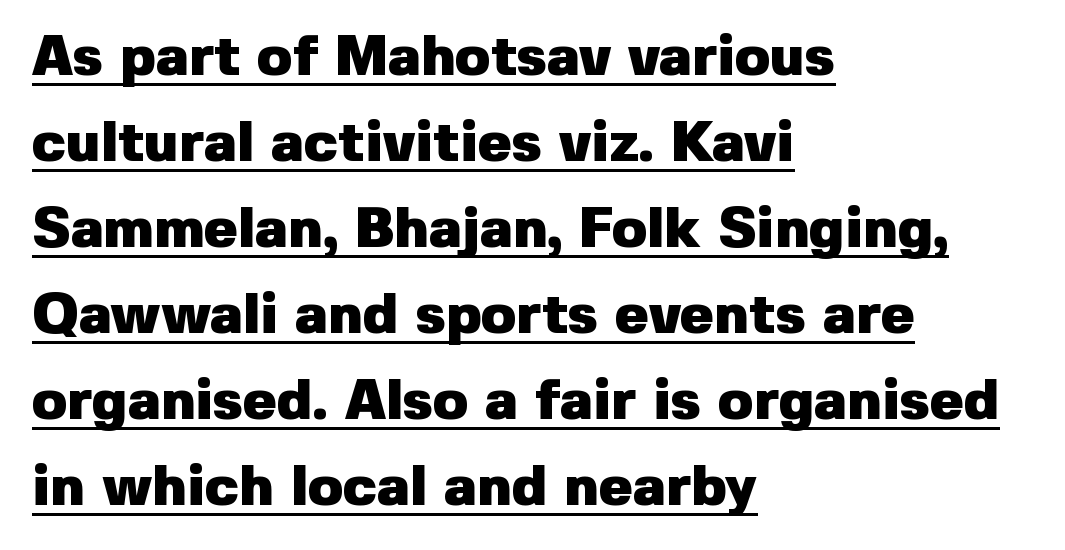
{"serif": "no", "italic": "no", "bold": "yes", "weight": "heavy", "width": "normal", "stroke_contrast": "low", "x_height": "medium", "monospaced": "no", "underline": "yes", "align": "left", "line_spacing": "normal", "line_spacing_ratio": 1.51, "letter_spacing": "normal", "letter_spacing_em": 0.0, "glyph_px": 57}
